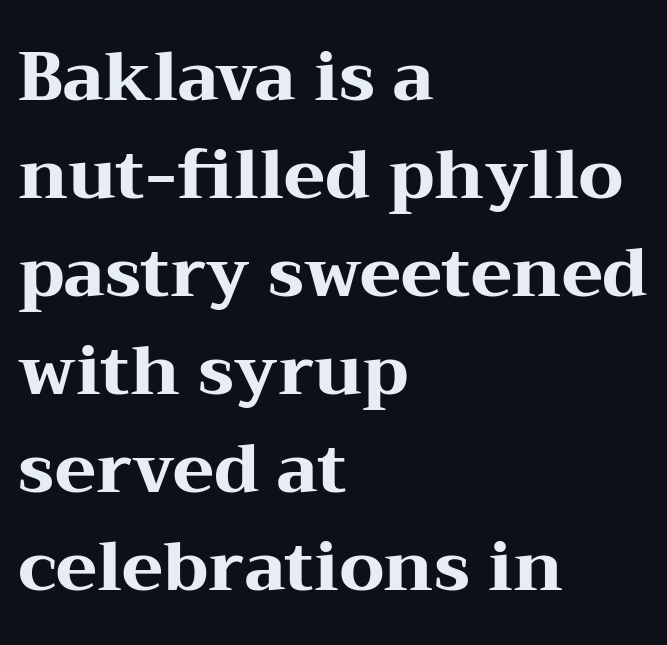
This block has exactly the height ordinary leading produces. The face used here is rendered with its standard letterfit. Lines of text with bare space underneath. The lettering holds an erect, upright posture throughout. Compared with an ordinary text face, these strokes are far heavier — a full bold.
